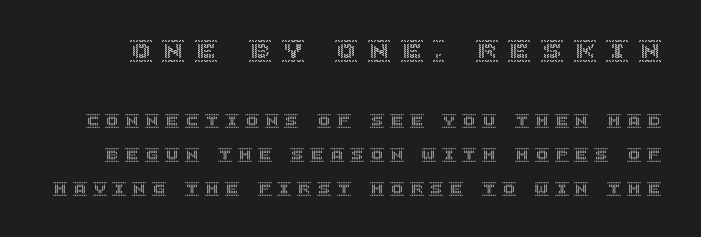
The image shows 23 px text type, upright; set loose line spacing (2.43x), unusually wide letter spacing (+0.42 em), not underlined; the first (top) block is 1.64x larger.
